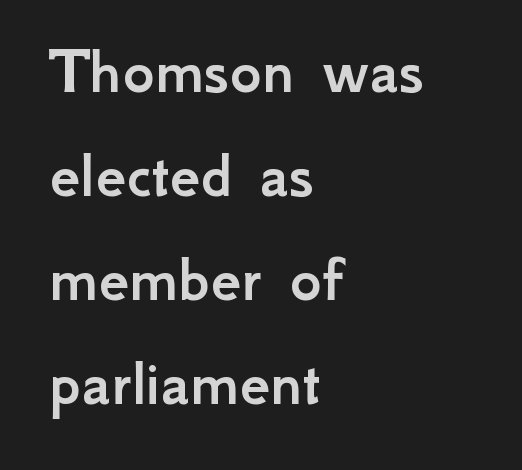
{"serif": "no", "italic": "no", "width": "normal", "stroke_contrast": "low", "x_height": "small", "monospaced": "no", "underline": "no", "align": "left", "line_spacing": "normal", "line_spacing_ratio": 1.53, "letter_spacing": "normal", "letter_spacing_em": 0.0, "glyph_px": 68}
